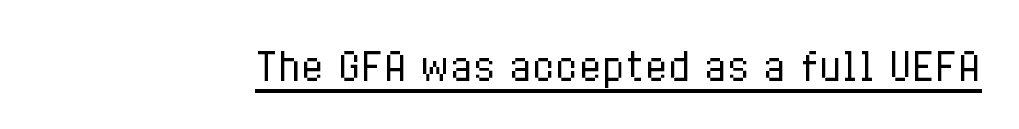
Caption: standard tracking, unaltered. Weight class: somewhere from thin through regular. Looks like regular typesetting: each glyph gets only the width it needs. You can tell it's not italic because the verticals are truly vertical. The rendered words wear a rule along their underside.
